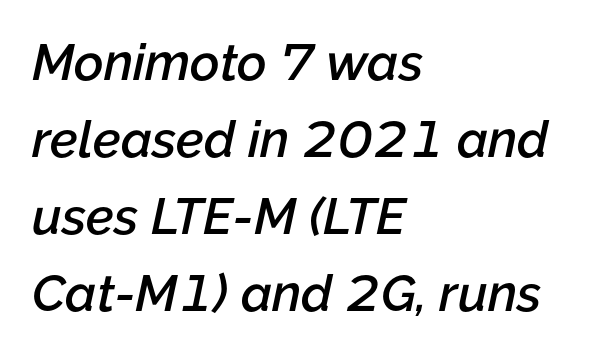
Stems and bowls a touch heavier than normal — semibold. Left-aligned paragraph, ragged on the right. The specimen omits any rule beneath the text block's lines. Every character sits at an angle, as italics do.
